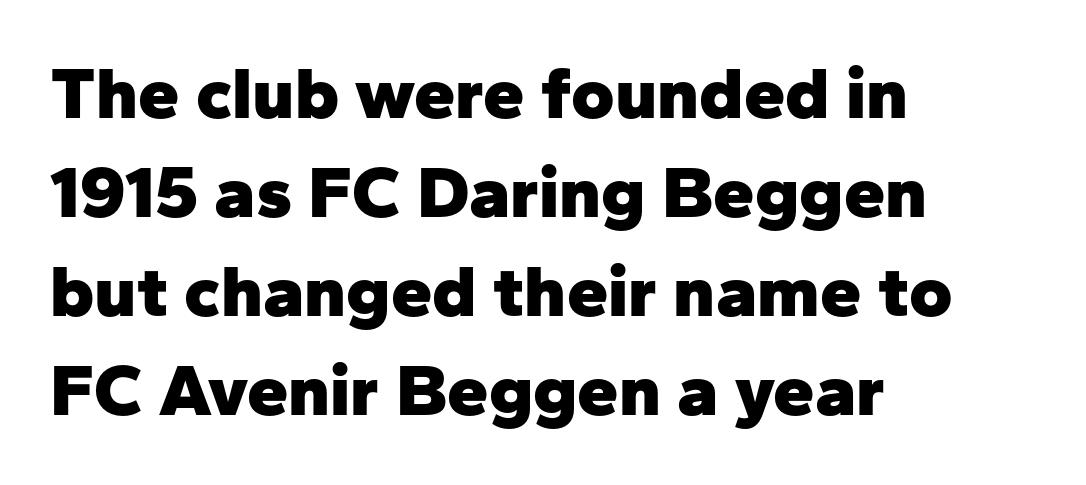
{"serif": "no", "italic": "no", "bold": "yes", "weight": "heavy", "width": "normal", "stroke_contrast": "low", "x_height": "medium", "monospaced": "no", "underline": "no", "align": "left", "line_spacing": "normal", "line_spacing_ratio": 1.34, "letter_spacing": "normal", "letter_spacing_em": 0.0, "glyph_px": 74}
